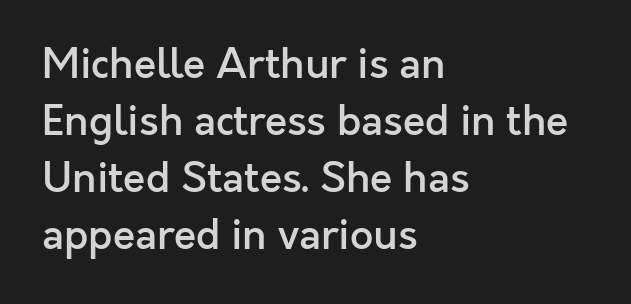
{"serif": "no", "italic": "no", "bold": "semi", "weight": "semibold", "width": "normal", "x_height": "medium", "monospaced": "no", "underline": "no", "align": "left", "line_spacing": "normal", "line_spacing_ratio": 1.39, "letter_spacing": "normal", "letter_spacing_em": 0.0, "glyph_px": 41}
